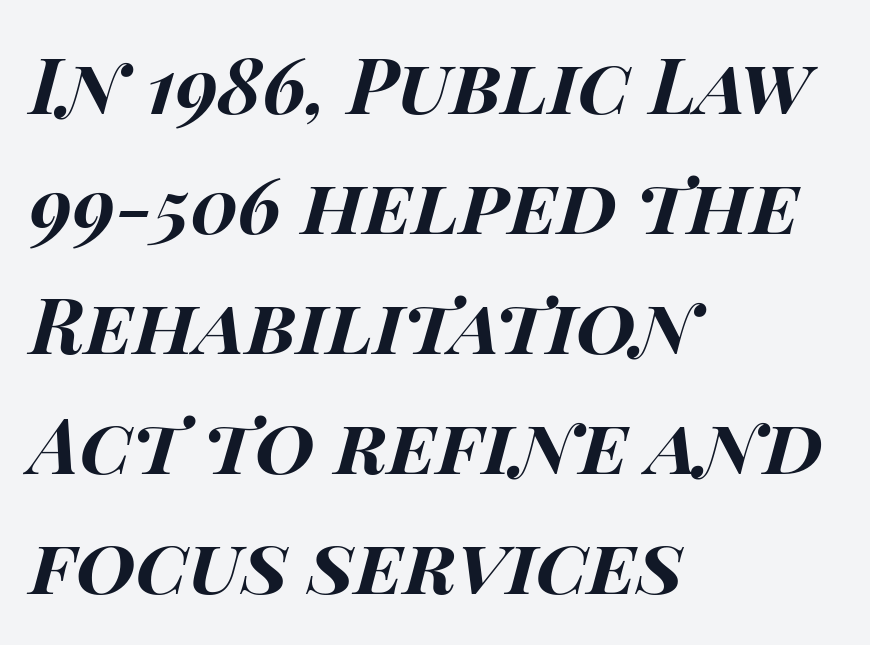
Q: Is the text bold? A: Yes.
Q: Is the text italic (slanted)? A: Yes, it leans right by about 15 degrees.
Q: Is the text underlined? A: No.
Q: How is the paragraph aligned? A: Left-aligned.
Q: Is the spacing between letters normal or unusually wide? A: Normal.
Q: Is the spacing between lines tight, normal or loose? A: Normal.
Q: Width (condensed, normal, or wide)? A: Wide.
Q: Stroke contrast? A: High.
Q: x-height? A: Large.
Q: Monospaced? A: No.
